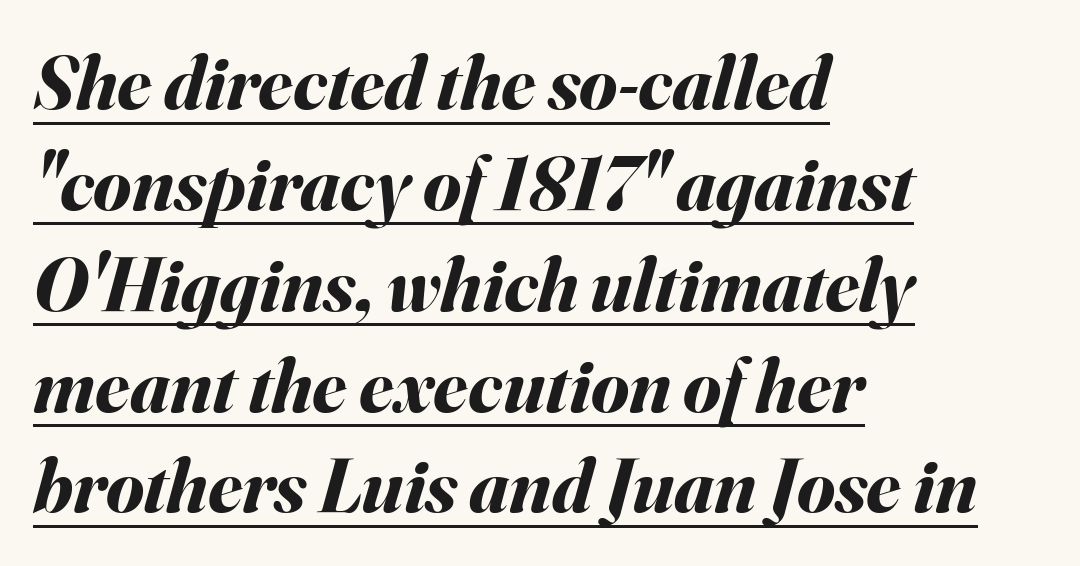
Q: Is the text bold? A: Yes.
Q: Is the text italic (slanted)? A: Yes, it leans right by about 16 degrees.
Q: Is the text underlined? A: Yes.
Q: How is the paragraph aligned? A: Left-aligned.
Q: Is the spacing between letters normal or unusually wide? A: Normal.
Q: Is the spacing between lines tight, normal or loose? A: Normal.
Q: Width (condensed, normal, or wide)? A: Normal.
Q: Stroke contrast? A: Medium.
Q: x-height? A: Small.
Q: Monospaced? A: No.
